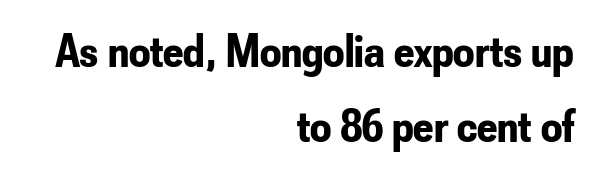
The image shows 47 px bold, condensed sans-serif type, upright; set right-aligned, normal line spacing (1.59x), normal letter spacing, not underlined; low stroke contrast and a small x-height.
